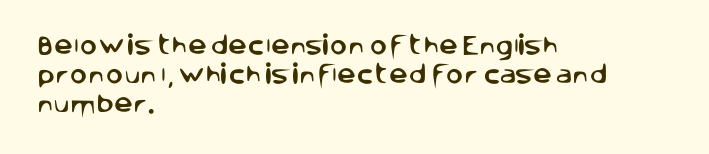
{"italic": "no", "underline": "no", "align": "left", "line_spacing": "normal", "line_spacing_ratio": 1.38, "letter_spacing": "normal", "letter_spacing_em": 0.0, "glyph_px": 21}
